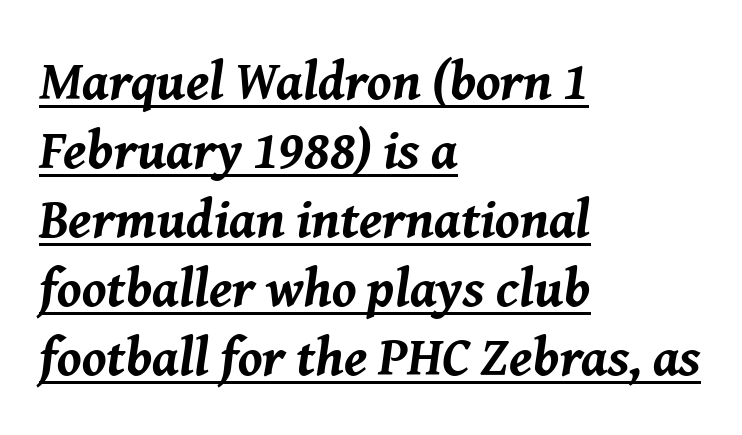
The image shows 54 px bold type, italic (leaning right); set left-aligned, normal line spacing (1.28x), normal letter spacing, underlined; medium stroke contrast and a medium x-height.
